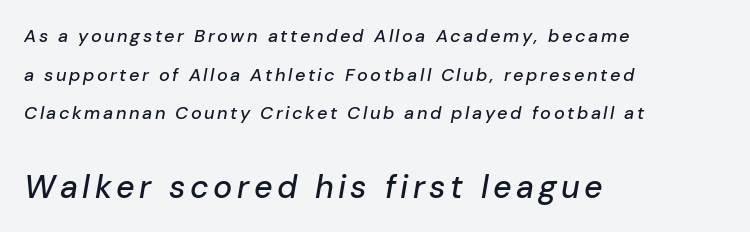
Q: Is the text italic (slanted)? A: Yes, it leans right by about 10 degrees.
Q: Is the text underlined? A: No.
Q: How is the paragraph aligned? A: Left-aligned.
Q: Is the spacing between lines tight, normal or loose? A: Loose.
Q: Which block of text is set in a larger size, the first (top) or the second (bottom)? A: The second (bottom) one.
Q: Width (condensed, normal, or wide)? A: Normal.
Q: Stroke contrast? A: Low.
Q: x-height? A: Medium.
Q: Monospaced? A: No.
